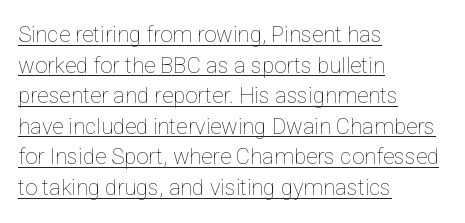
{"italic": "no", "bold": "no", "underline": "yes", "align": "left", "line_spacing": "normal", "line_spacing_ratio": 1.39, "letter_spacing": "normal", "letter_spacing_em": 0.0, "glyph_px": 22}
